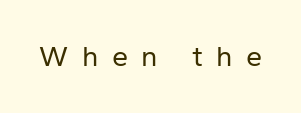
Here the designer chose a conventional face with non-uniform glyph widths. The horizontal fit of the characters is loose and conspicuously gappy. Beneath every word, the page is bare. You can tell it's not italic because the verticals are truly vertical. Is this a heavy cut? Hardly; it is regular or lighter.
